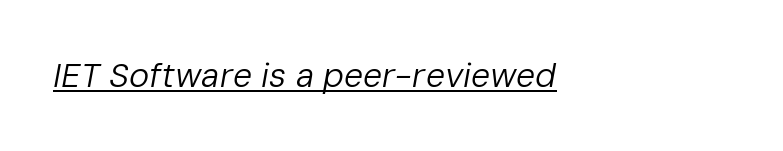
Q: Is the text bold? A: No.
Q: Is the text italic (slanted)? A: Yes, it leans right by about 10 degrees.
Q: Is the text underlined? A: Yes.
Q: How is the paragraph aligned? A: Left-aligned.
Q: Is the spacing between letters normal or unusually wide? A: Normal.
Q: Width (condensed, normal, or wide)? A: Normal.
Q: Stroke contrast? A: Low.
Q: x-height? A: Medium.
Q: Monospaced? A: No.
